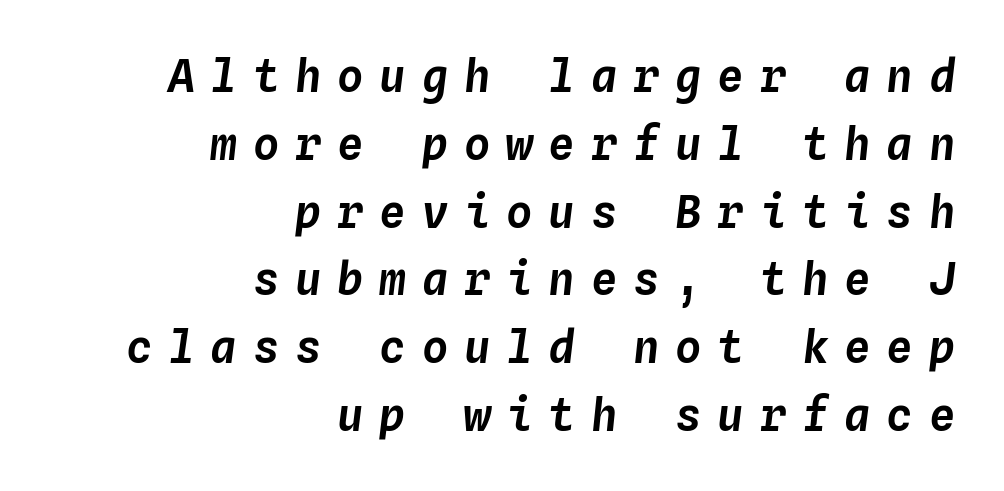
{"italic": "yes", "lean": "right", "slant_degrees": 4, "width": "normal", "stroke_contrast": "low", "x_height": "medium", "monospaced": "yes", "underline": "no", "align": "right", "line_spacing": "normal", "line_spacing_ratio": 1.54, "letter_spacing": "wide", "letter_spacing_em": 0.36, "glyph_px": 44}
